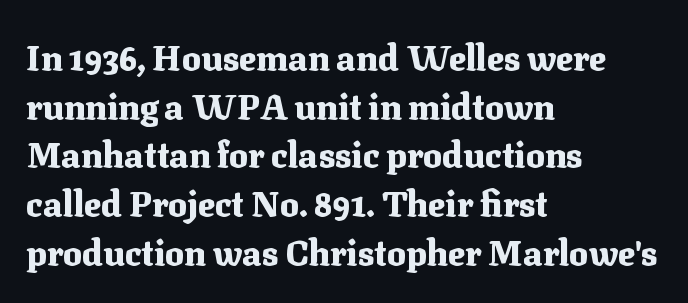
Q: Is the text bold? A: Yes.
Q: Is the text italic (slanted)? A: No, it is upright.
Q: Is the typeface a serif or a sans-serif typeface? A: Serif.
Q: Is the text underlined? A: No.
Q: How is the paragraph aligned? A: Left-aligned.
Q: Is the spacing between letters normal or unusually wide? A: Normal.
Q: Is the spacing between lines tight, normal or loose? A: Normal.
Q: Width (condensed, normal, or wide)? A: Normal.
Q: Stroke contrast? A: Medium.
Q: x-height? A: Medium.
Q: Monospaced? A: No.
